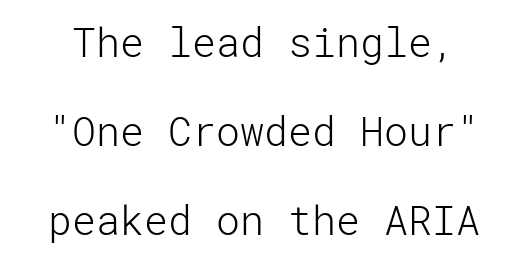
Q: Is the text bold? A: No.
Q: Is the text italic (slanted)? A: No, it is upright.
Q: Is the typeface a serif or a sans-serif typeface? A: Sans-serif.
Q: Is the text underlined? A: No.
Q: Is the spacing between letters normal or unusually wide? A: Normal.
Q: Is the spacing between lines tight, normal or loose? A: Loose.
Q: Width (condensed, normal, or wide)? A: Normal.
Q: Stroke contrast? A: Low.
Q: x-height? A: Medium.
